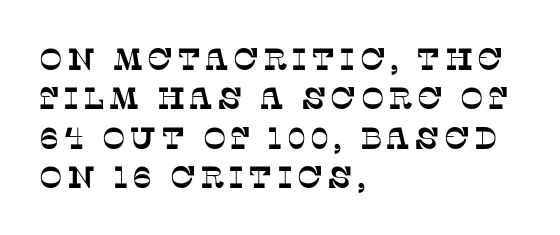
The baseline area is clear. Leftover space on each line is placed entirely after the last word. Rows of type keep a routine distance in the vertical direction. You can tell from the footed stems that serif type was used. Each letter keeps its own natural width here, so spacing adapts to shape.
